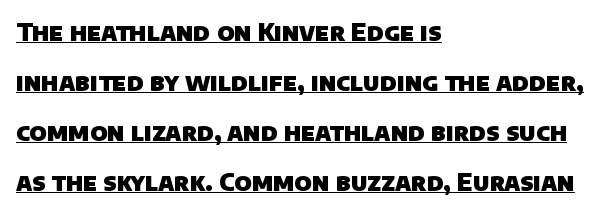
Q: Is the text bold? A: Yes.
Q: Is the text underlined? A: Yes.
Q: How is the paragraph aligned? A: Left-aligned.
Q: Is the spacing between letters normal or unusually wide? A: Normal.
Q: Is the spacing between lines tight, normal or loose? A: Loose.
